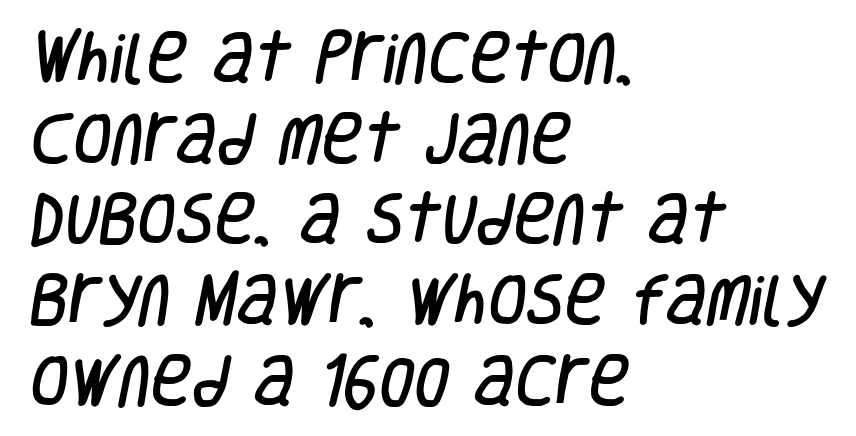
The image shows 56 px condensed sans-serif type; set left-aligned, normal line spacing (1.44x), normal letter spacing, not underlined; low stroke contrast and a large x-height.
